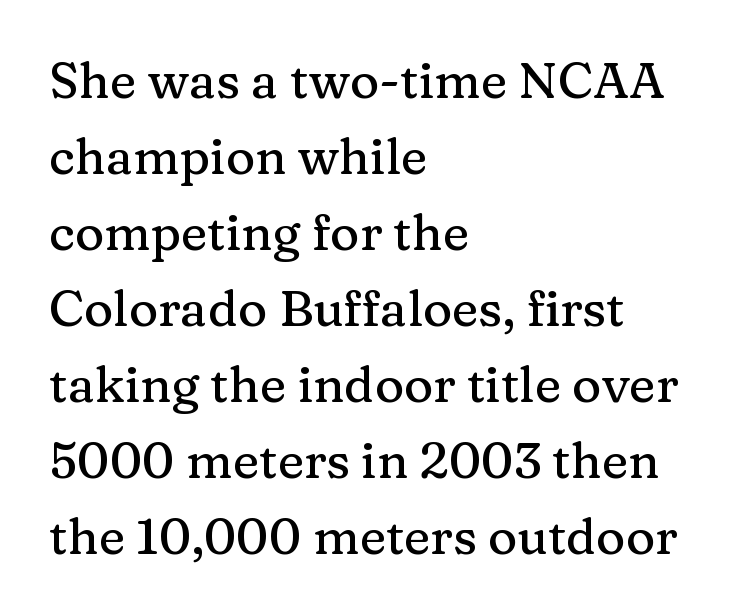
The image shows 50 px serif type, upright; set left-aligned, normal line spacing (1.52x), normal letter spacing, not underlined; medium stroke contrast and a medium x-height.
